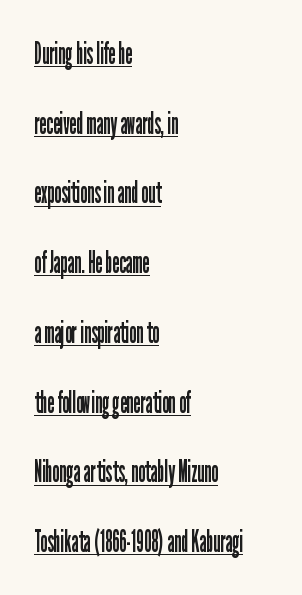
This is the regular roman posture of the typeface. The gaps between neighbouring characters are ordinary and unremarkable. Where is the straight margin? On the left. Students, observe: this is what heavily led, spacious text looks like.
